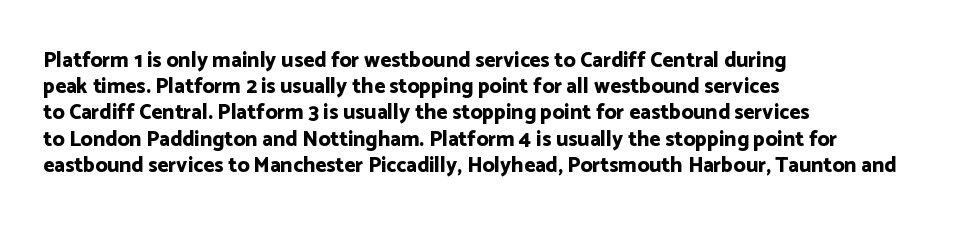
Q: Is the text bold? A: Yes.
Q: Is the text italic (slanted)? A: No, it is upright.
Q: Is the text underlined? A: No.
Q: How is the paragraph aligned? A: Left-aligned.
Q: Is the spacing between letters normal or unusually wide? A: Normal.
Q: Is the spacing between lines tight, normal or loose? A: Normal.
